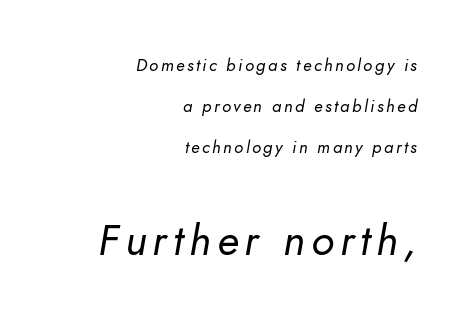
The image shows 43 px regular-weight type, italic (leaning right); set right-aligned, loose line spacing (2.41x), not underlined; the second (bottom) block is 2.53x larger; low stroke contrast and a small x-height.
